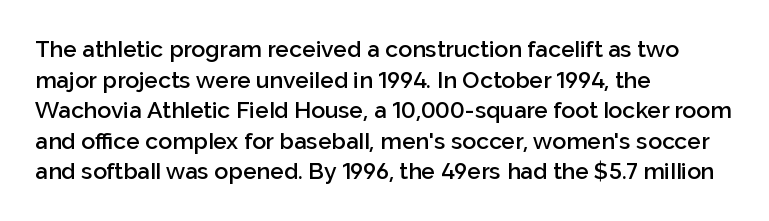
The image shows 23 px text type, upright; set left-aligned, normal line spacing (1.33x), normal letter spacing, not underlined.
